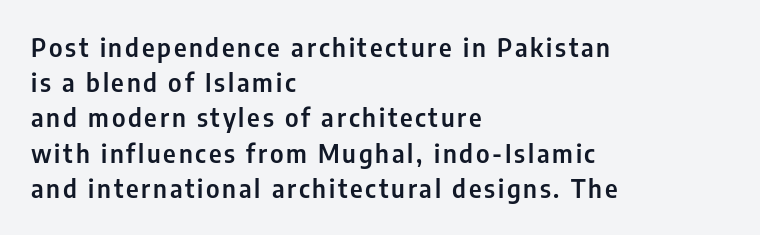
Q: Is the text italic (slanted)? A: No, it is upright.
Q: Is the text underlined? A: No.
Q: How is the paragraph aligned? A: Left-aligned.
Q: Is the spacing between lines tight, normal or loose? A: Normal.
